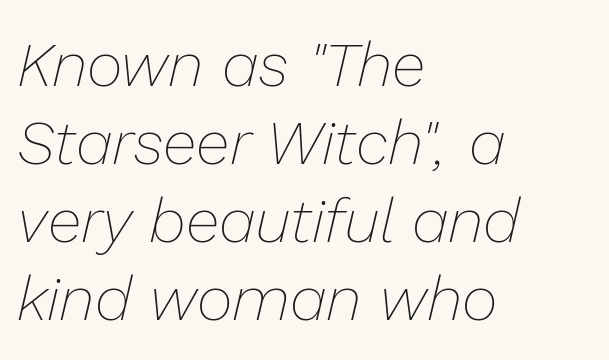
This sample has the flowing, uneven cadence of proportional lettering. Letter spacing: default. One glance says typical: line gaps are just what's usual. The letters are slanted; this is an italic face. Honestly, there is no underline to notice here at all.
